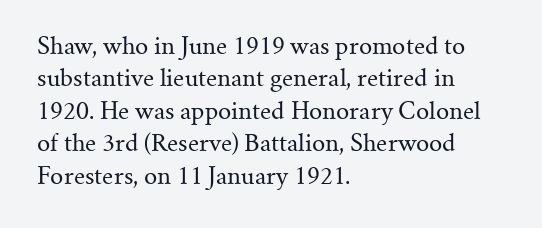
The image shows 23 px text type, upright; set left-aligned, normal line spacing (1.41x), normal letter spacing, not underlined.
